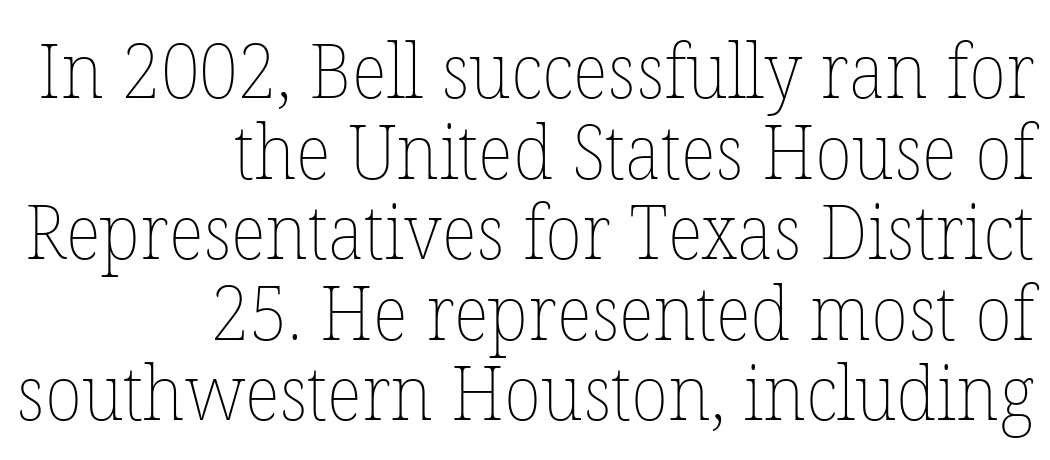
The ragged edge is on the left, which tells us the setting is flush right. Vertical stems look standard width or narrower in stroke. Honestly, there is no underline to notice here at all. These lines huddle together more closely than default settings would place them. Think of a printed novel: that variable character pitch is what you see here. What stands out about the letter spacing? Nothing — it is the standard amount.
